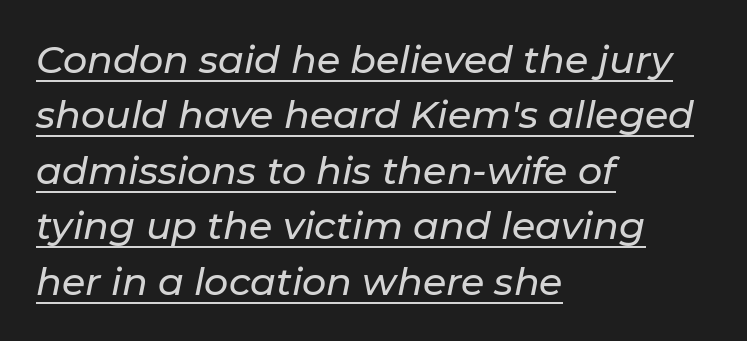
{"italic": "yes", "lean": "right", "slant_degrees": 11, "width": "normal", "stroke_contrast": "low", "x_height": "medium", "monospaced": "no", "underline": "yes", "align": "left", "line_spacing": "normal", "line_spacing_ratio": 1.46, "letter_spacing": "normal", "letter_spacing_em": 0.0, "glyph_px": 38}
